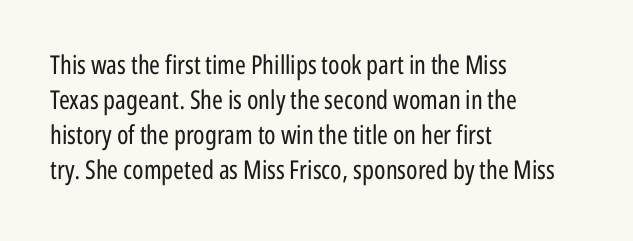
{"italic": "no", "bold": "no", "underline": "no", "align": "left", "line_spacing": "normal", "line_spacing_ratio": 1.35, "letter_spacing": "normal", "letter_spacing_em": 0.0, "glyph_px": 26}
